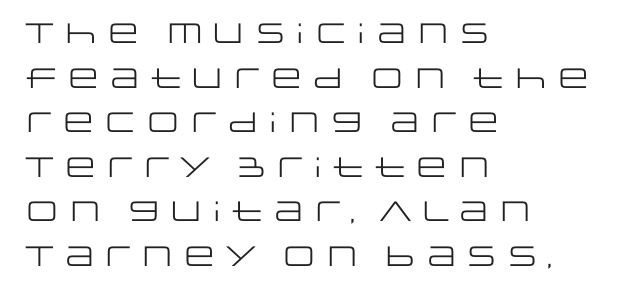
Words float on clear page, feet unadorned. Here the glyphs are tracked normally, forming tight word shapes. In terms of letterform style, serifs are entirely absent. This is not heavy type; no bold has been used.
